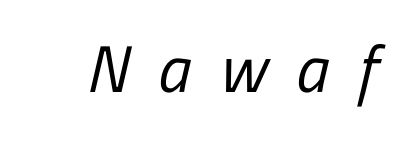
Q: Is the text bold? A: No.
Q: Is the typeface a serif or a sans-serif typeface? A: Sans-serif.
Q: Is the text underlined? A: No.
Q: Is the spacing between letters normal or unusually wide? A: Unusually wide.
Q: Width (condensed, normal, or wide)? A: Condensed.
Q: Stroke contrast? A: Low.
Q: x-height? A: Medium.
Q: Monospaced? A: No.
